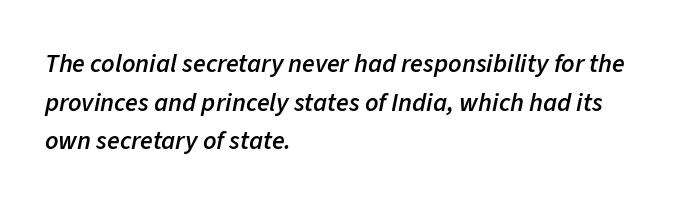
Q: Is the text bold? A: Semi-bold.
Q: Is the text italic (slanted)? A: Yes, it leans right by about 11 degrees.
Q: Is the text underlined? A: No.
Q: How is the paragraph aligned? A: Left-aligned.
Q: Is the spacing between letters normal or unusually wide? A: Normal.
Q: Is the spacing between lines tight, normal or loose? A: Normal.
